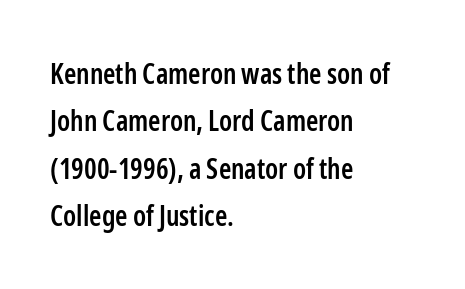
The image shows 28 px semibold, condensed sans-serif type, upright; set left-aligned, normal line spacing (1.69x), normal letter spacing, not underlined; low stroke contrast and a medium x-height.
